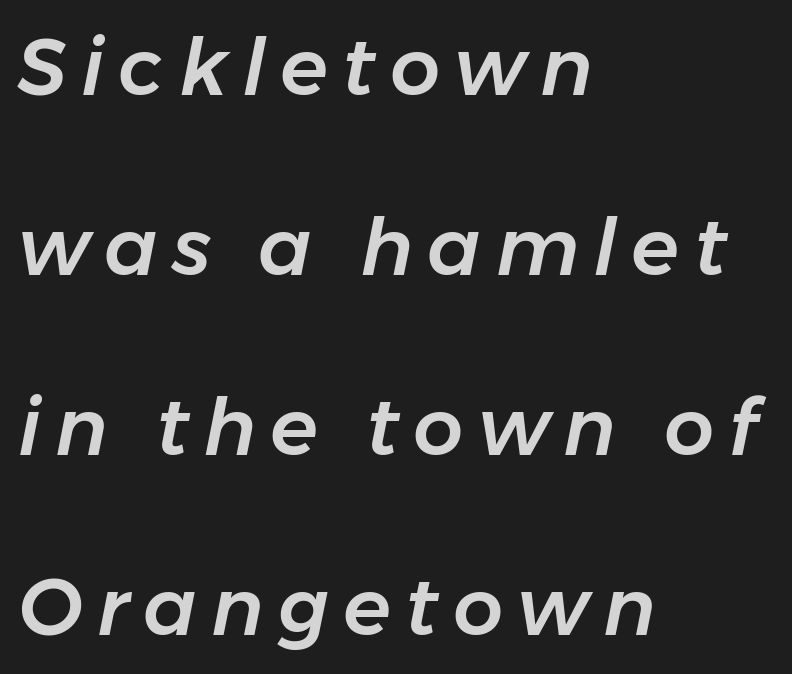
Q: Is the text italic (slanted)? A: Yes, it leans right by about 11 degrees.
Q: Is the text underlined? A: No.
Q: How is the paragraph aligned? A: Left-aligned.
Q: Is the spacing between lines tight, normal or loose? A: Loose.
Q: Width (condensed, normal, or wide)? A: Normal.
Q: Stroke contrast? A: Low.
Q: x-height? A: Medium.
Q: Monospaced? A: No.
